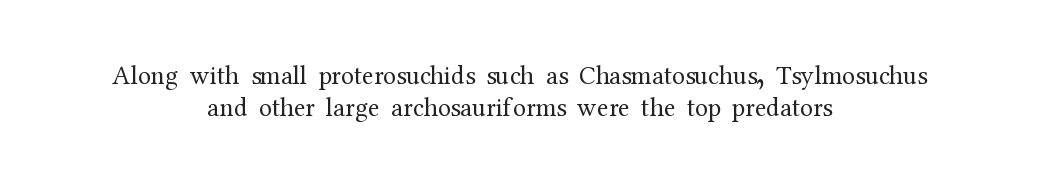
Q: Is the text bold? A: No.
Q: Is the text italic (slanted)? A: No, it is upright.
Q: Is the text underlined? A: No.
Q: How is the paragraph aligned? A: Centered.
Q: Is the spacing between letters normal or unusually wide? A: Normal.
